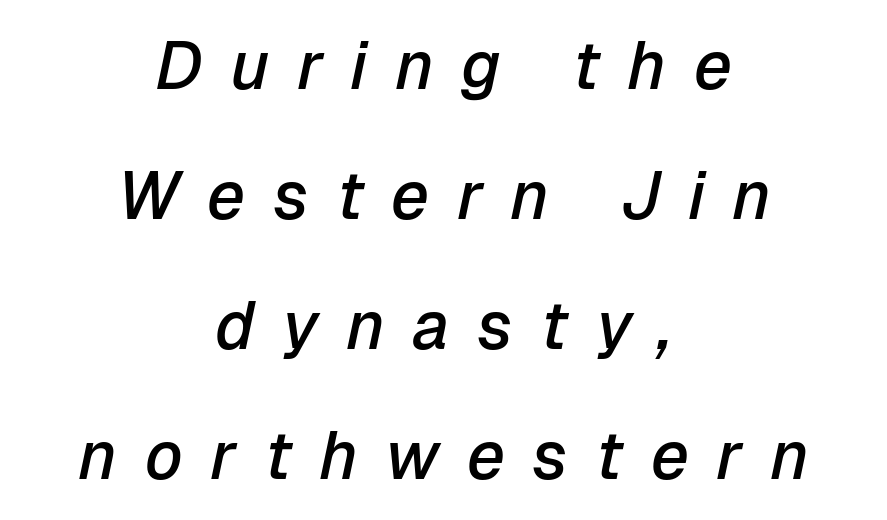
{"italic": "yes", "lean": "right", "slant_degrees": 12, "bold": "semi", "weight": "semibold", "width": "normal", "stroke_contrast": "low", "x_height": "medium", "monospaced": "no", "underline": "no", "align": "center", "line_spacing": "loose", "line_spacing_ratio": 1.94, "letter_spacing": "wide", "letter_spacing_em": 0.41, "glyph_px": 67}
